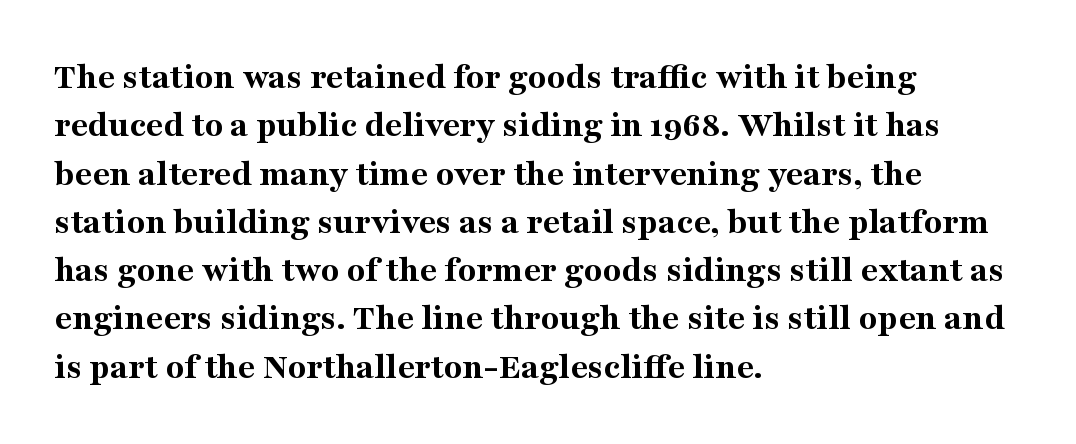
Q: Is the text bold? A: Yes.
Q: Is the text italic (slanted)? A: No, it is upright.
Q: Is the typeface a serif or a sans-serif typeface? A: Serif.
Q: Is the text underlined? A: No.
Q: How is the paragraph aligned? A: Left-aligned.
Q: Is the spacing between letters normal or unusually wide? A: Normal.
Q: Is the spacing between lines tight, normal or loose? A: Normal.
Q: Width (condensed, normal, or wide)? A: Normal.
Q: Stroke contrast? A: Medium.
Q: x-height? A: Medium.
Q: Monospaced? A: No.
